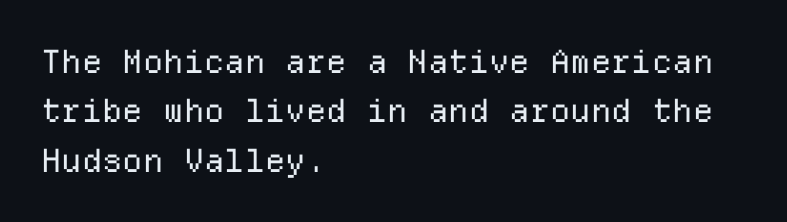
Q: Is the text bold? A: No.
Q: Is the text italic (slanted)? A: No, it is upright.
Q: Is the typeface a serif or a sans-serif typeface? A: Sans-serif.
Q: Is the text underlined? A: No.
Q: How is the paragraph aligned? A: Left-aligned.
Q: Is the spacing between letters normal or unusually wide? A: Normal.
Q: Is the spacing between lines tight, normal or loose? A: Normal.
Q: Width (condensed, normal, or wide)? A: Normal.
Q: Stroke contrast? A: Low.
Q: x-height? A: Medium.
Q: Monospaced? A: Yes.
